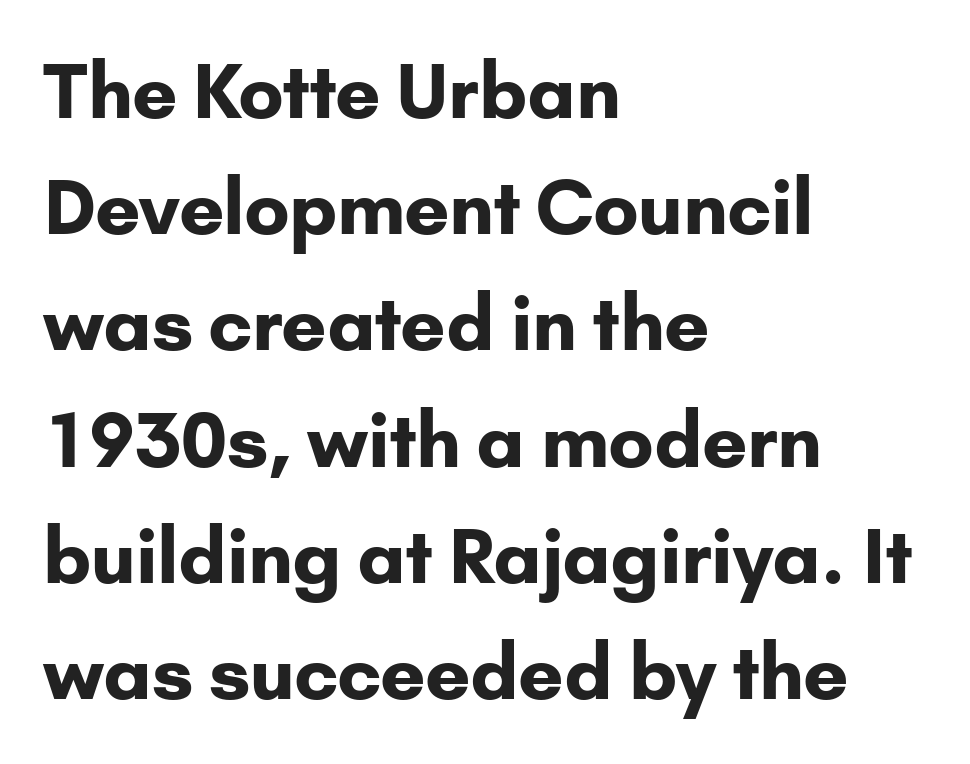
The image shows 75 px bold sans-serif type, upright; set left-aligned, normal line spacing (1.55x), normal letter spacing, not underlined; low stroke contrast and a small x-height.
